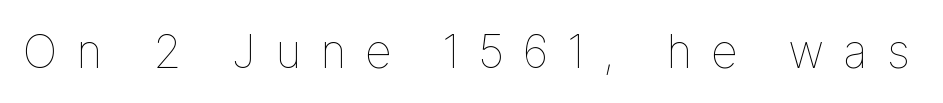
The image shows 46 px thin type, upright; set unusually wide letter spacing (+0.41 em), not underlined; low stroke contrast and a medium x-height.
